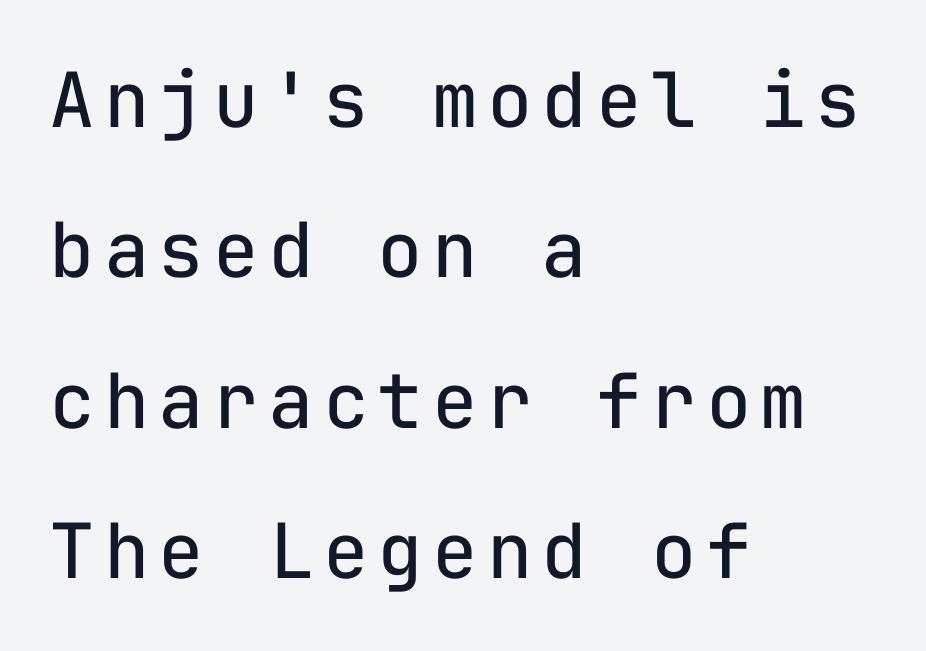
Q: Is the text bold? A: No.
Q: Is the text italic (slanted)? A: No, it is upright.
Q: Is the typeface a serif or a sans-serif typeface? A: Sans-serif.
Q: Is the text underlined? A: No.
Q: How is the paragraph aligned? A: Left-aligned.
Q: Is the spacing between lines tight, normal or loose? A: Loose.
Q: Width (condensed, normal, or wide)? A: Normal.
Q: Stroke contrast? A: Low.
Q: x-height? A: Medium.
Q: Monospaced? A: Yes.
